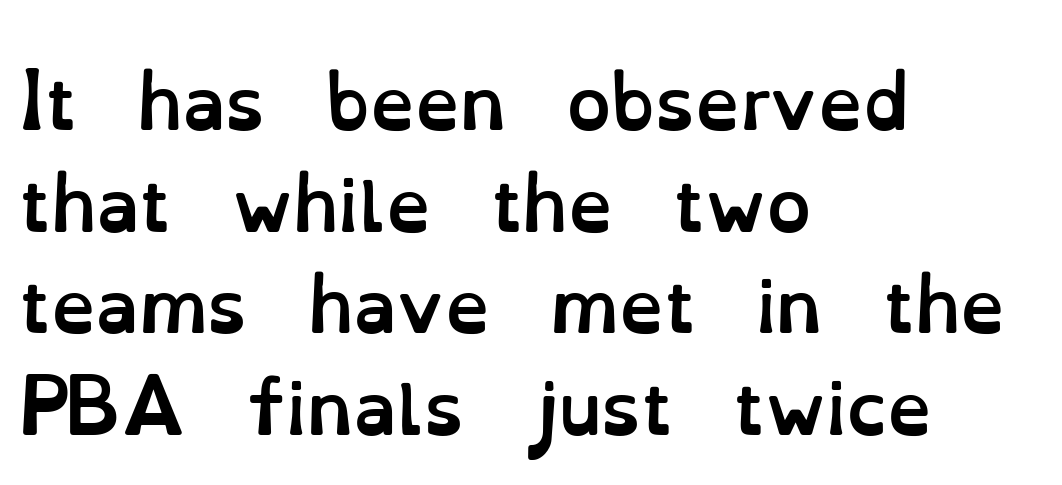
In terms of posture, this sample is upright. Type without underlining. Weight check: bold — yes, fully. Normally led — the rows are evenly, conventionally spaced.
